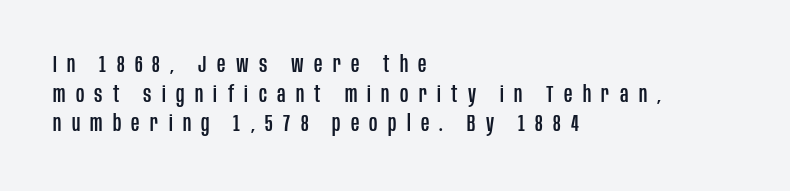
{"italic": "no", "underline": "no", "align": "left", "line_spacing": "normal", "line_spacing_ratio": 1.29, "letter_spacing": "wide", "letter_spacing_em": 0.45, "glyph_px": 23}
